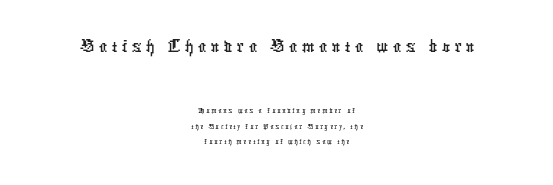
{"serif": "no", "width": "condensed", "stroke_contrast": "low", "x_height": "medium", "monospaced": "no", "underline": "no", "align": "center", "line_spacing": "tight", "line_spacing_ratio": 0.96, "larger_block": "first", "size_ratio": 2.5, "glyph_px": 40}
